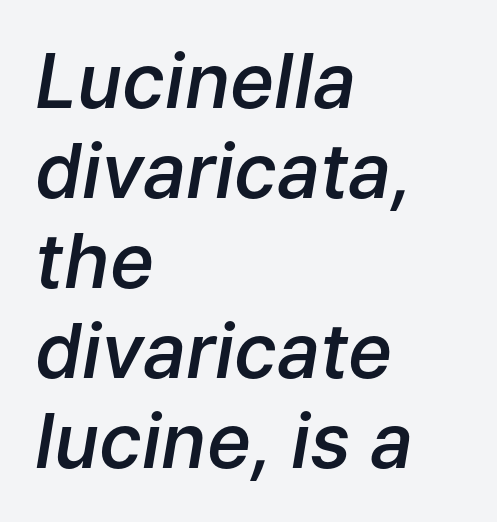
Q: Is the text bold? A: Semi-bold.
Q: Is the text italic (slanted)? A: Yes, it leans right by about 9 degrees.
Q: Is the text underlined? A: No.
Q: How is the paragraph aligned? A: Left-aligned.
Q: Is the spacing between letters normal or unusually wide? A: Normal.
Q: Width (condensed, normal, or wide)? A: Normal.
Q: Stroke contrast? A: Low.
Q: x-height? A: Medium.
Q: Monospaced? A: No.
